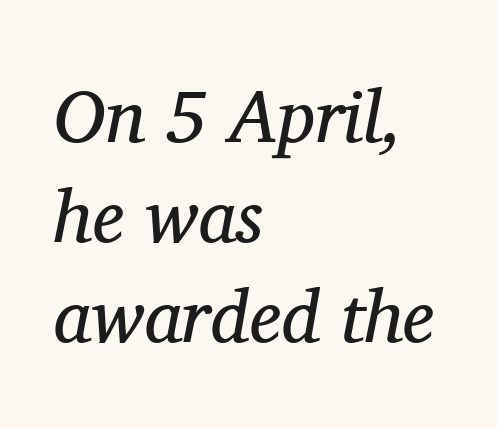
There's an unmistakable incline to the writing here. Is the block centered? No — it sits flush against the left margin. The letters sit at their default tracking, neither squeezed nor spread. A light-to-regular cut is what we see here. Little horizontal feet cap the strokes, marking this as serif type.
